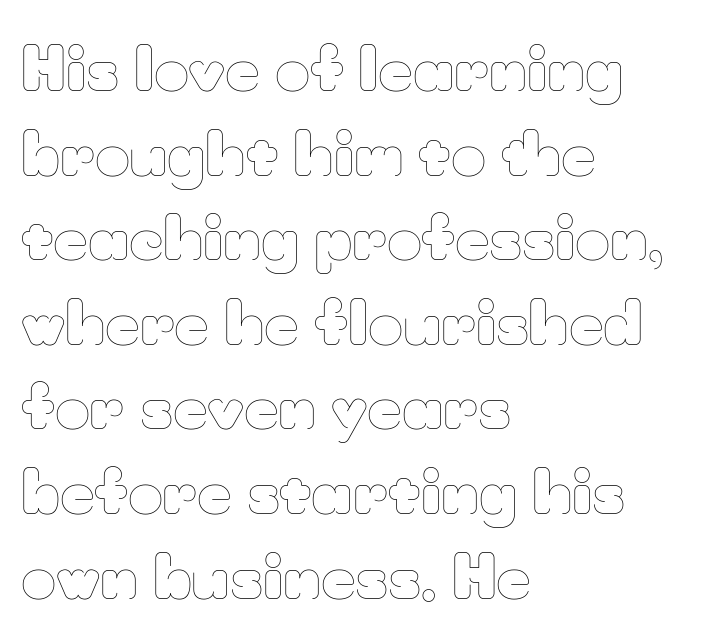
Q: Is the text bold? A: No.
Q: Is the text italic (slanted)? A: No, it is upright.
Q: Is the text underlined? A: No.
Q: How is the paragraph aligned? A: Left-aligned.
Q: Is the spacing between letters normal or unusually wide? A: Normal.
Q: Is the spacing between lines tight, normal or loose? A: Normal.
Q: Width (condensed, normal, or wide)? A: Normal.
Q: Stroke contrast? A: Low.
Q: x-height? A: Small.
Q: Monospaced? A: No.
